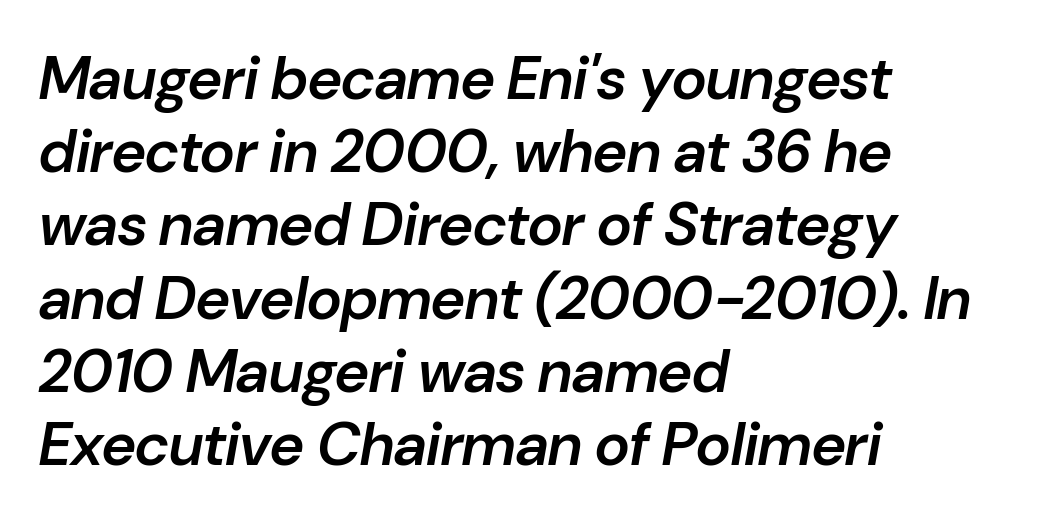
Quick note: italic. Clear beneath every line of the passage. Each letter keeps its own natural width here, so spacing adapts to shape. Every row of glyphs begins at an identical x-position on the left. How are the letters spaced? Ordinarily, with no added tracking. How heavy is the stroke? Medium-heavy — a semibold, shy of bold.
